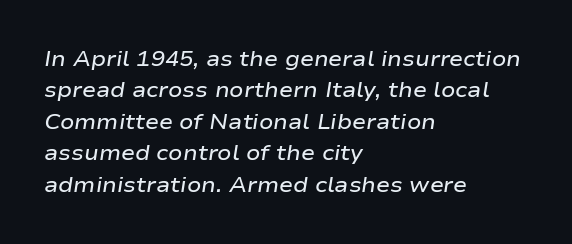
{"italic": "yes", "lean": "right", "slant_degrees": 9, "bold": "semi", "underline": "no", "align": "left", "line_spacing": "normal", "line_spacing_ratio": 1.5, "letter_spacing": "normal", "letter_spacing_em": 0.0, "glyph_px": 21}
